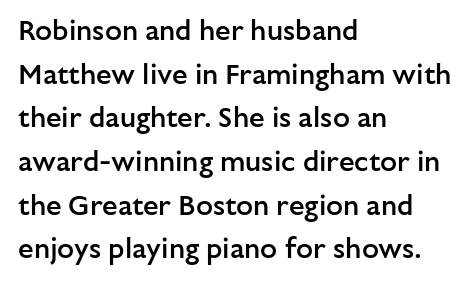
{"serif": "no", "italic": "no", "bold": "semi", "weight": "semibold", "width": "normal", "stroke_contrast": "low", "x_height": "medium", "monospaced": "no", "underline": "no", "align": "left", "line_spacing": "normal", "line_spacing_ratio": 1.56, "letter_spacing": "normal", "letter_spacing_em": 0.0, "glyph_px": 28}
